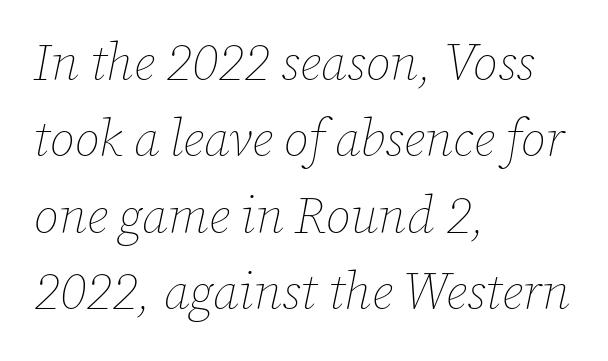
Weight class: somewhere from thin through regular. The space beneath each line is pristine and unruled. Line beginnings align vertically; line endings do not. The leading is moderate, giving the passage an even texture. The letters sit at their default tracking, neither squeezed nor spread. You can tell it's italic because the verticals aren't actually vertical.
